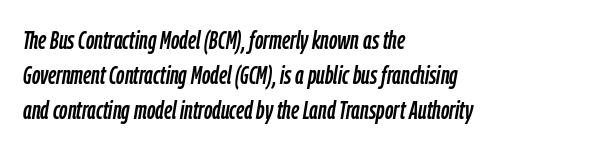
The axis of the letterforms is tilted away from vertical. Has an underline been added? It has not. Caption: multi-line text, flush left, ragged right. The type is set solid horizontally, with unmodified tracking.
